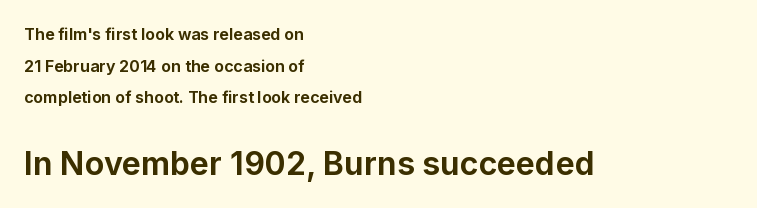
The image shows 32 px bold sans-serif type, upright; set left-aligned, loose line spacing (1.97x), normal letter spacing, not underlined; the second (bottom) block is 2.0x larger; low stroke contrast and a medium x-height.
